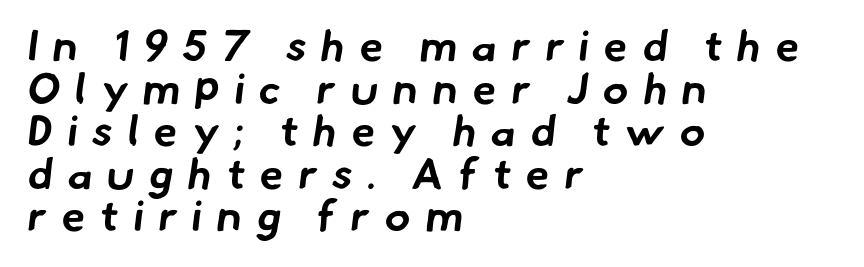
The image shows 43 px bold sans-serif type; set left-aligned, tight line spacing (0.99x), unusually wide letter spacing (+0.34 em), not underlined; low stroke contrast and a small x-height.
